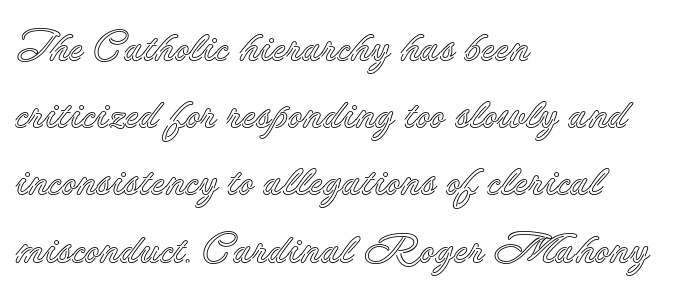
{"width": "normal", "x_height": "small", "monospaced": "no", "underline": "no", "align": "left", "line_spacing": "normal", "line_spacing_ratio": 1.6, "letter_spacing": "normal", "letter_spacing_em": 0.0, "glyph_px": 42}
